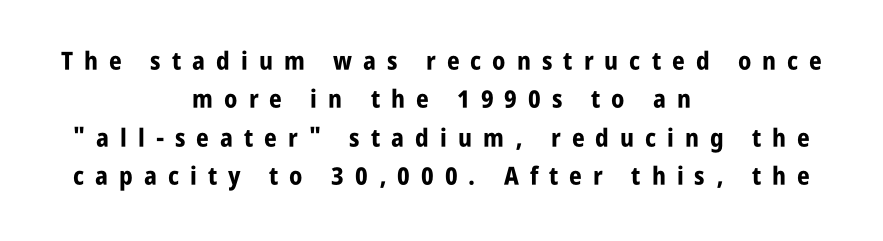
The image shows 25 px bold type, upright; set centered, normal line spacing (1.54x), unusually wide letter spacing (+0.44 em), not underlined.
